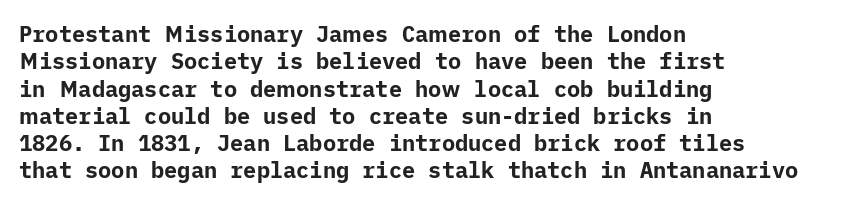
Q: Is the text bold? A: Yes.
Q: Is the text italic (slanted)? A: No, it is upright.
Q: Is the text underlined? A: No.
Q: How is the paragraph aligned? A: Left-aligned.
Q: Is the spacing between letters normal or unusually wide? A: Normal.
